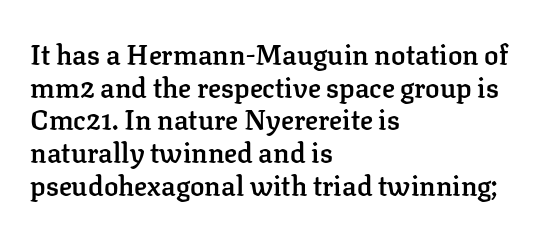
Q: Is the text bold? A: Semi-bold.
Q: Is the text italic (slanted)? A: No, it is upright.
Q: Is the text underlined? A: No.
Q: How is the paragraph aligned? A: Left-aligned.
Q: Is the spacing between letters normal or unusually wide? A: Normal.
